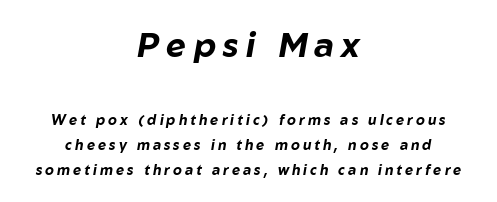
Q: Is the text bold? A: Yes.
Q: Is the text italic (slanted)? A: Yes, it leans right by about 10 degrees.
Q: Is the text underlined? A: No.
Q: How is the paragraph aligned? A: Centered.
Q: Is the spacing between letters normal or unusually wide? A: Unusually wide.
Q: Which block of text is set in a larger size, the first (top) or the second (bottom)? A: The first (top) one.
Q: Width (condensed, normal, or wide)? A: Normal.
Q: Stroke contrast? A: Low.
Q: x-height? A: Medium.
Q: Monospaced? A: No.
